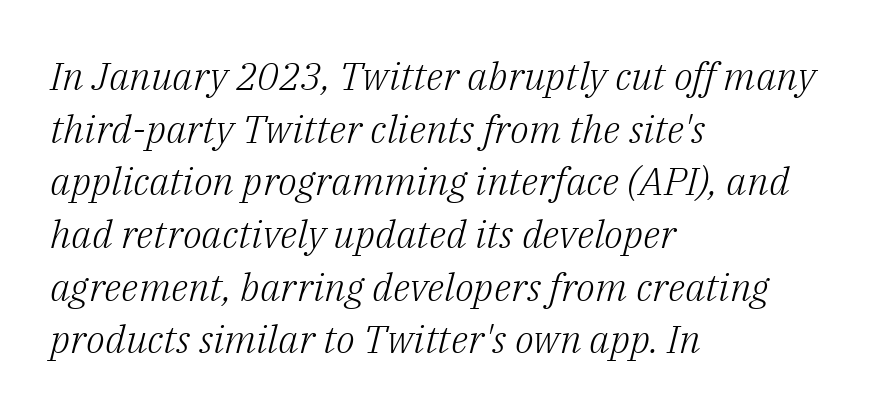
The image shows 39 px light serif type, italic (leaning right); set left-aligned, normal line spacing (1.35x), normal letter spacing, not underlined; low stroke contrast and a medium x-height.
